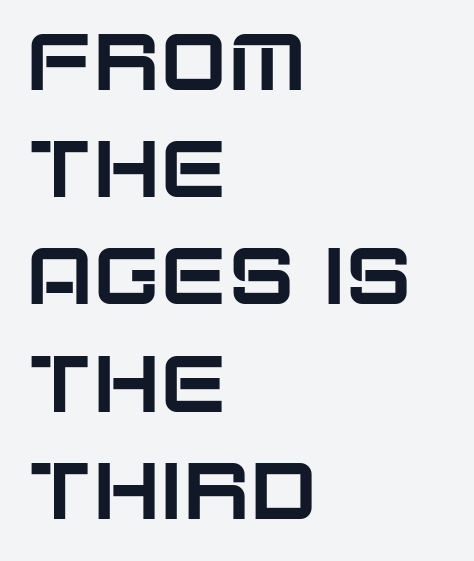
Q: Is the text italic (slanted)? A: No, it is upright.
Q: Is the typeface a serif or a sans-serif typeface? A: Sans-serif.
Q: Is the text underlined? A: No.
Q: How is the paragraph aligned? A: Left-aligned.
Q: Is the spacing between letters normal or unusually wide? A: Normal.
Q: Is the spacing between lines tight, normal or loose? A: Normal.
Q: Width (condensed, normal, or wide)? A: Normal.
Q: Stroke contrast? A: Low.
Q: x-height? A: Large.
Q: Monospaced? A: No.
